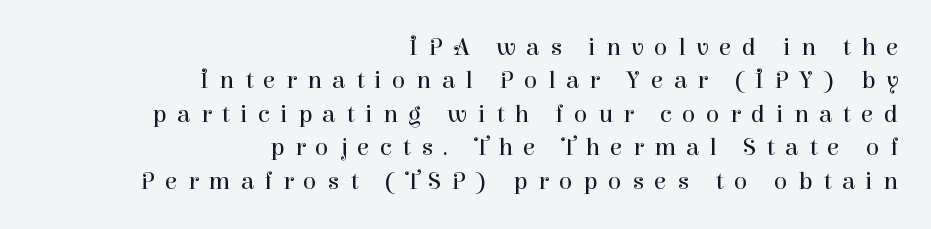
The image shows 25 px text type, upright; set right-aligned, normal line spacing (1.34x), unusually wide letter spacing (+0.42 em), not underlined.
